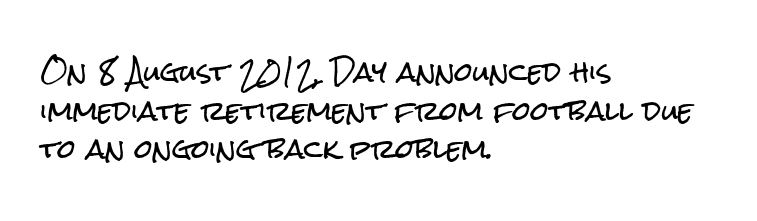
If you measured baseline to baseline, you'd find a middling distance. The line texture is even and compact thanks to regular tracking. Descender tails drop into unmarked territory. Posture: upright roman. Horizontally, the lines are justified to the leading edge only.
